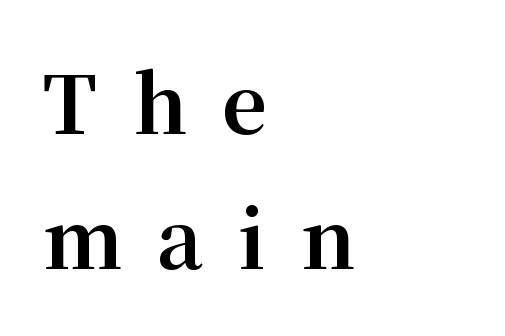
{"serif": "yes", "italic": "no", "bold": "yes", "weight": "bold", "width": "normal", "stroke_contrast": "medium", "x_height": "medium", "monospaced": "no", "underline": "no", "align": "left", "line_spacing_ratio": 1.71, "letter_spacing": "wide", "letter_spacing_em": 0.44, "glyph_px": 79}
